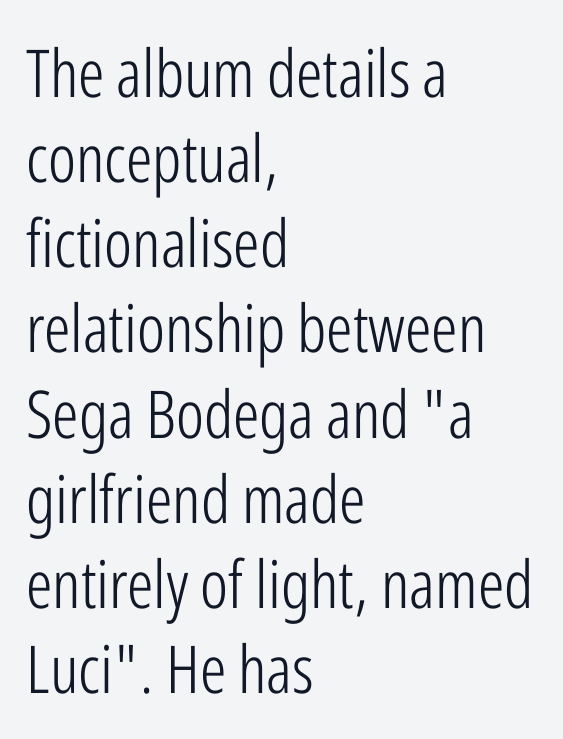
{"serif": "no", "italic": "no", "bold": "no", "weight": "light", "width": "condensed", "stroke_contrast": "low", "x_height": "medium", "monospaced": "no", "underline": "no", "align": "left", "line_spacing": "normal", "line_spacing_ratio": 1.29, "letter_spacing": "normal", "letter_spacing_em": 0.0, "glyph_px": 66}
